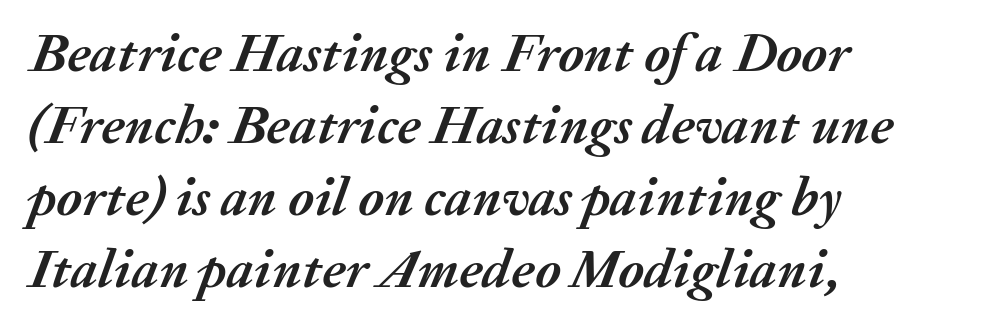
Q: Is the text bold? A: Yes.
Q: Is the text italic (slanted)? A: Yes, it leans right by about 20 degrees.
Q: Is the text underlined? A: No.
Q: How is the paragraph aligned? A: Left-aligned.
Q: Is the spacing between letters normal or unusually wide? A: Normal.
Q: Is the spacing between lines tight, normal or loose? A: Normal.
Q: Width (condensed, normal, or wide)? A: Normal.
Q: Stroke contrast? A: Medium.
Q: x-height? A: Medium.
Q: Monospaced? A: No.
